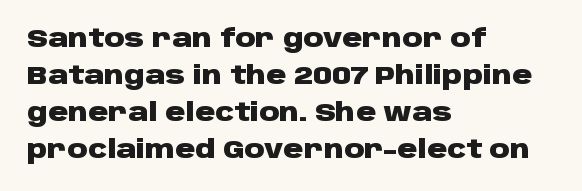
The image shows 25 px bold type, upright; set left-aligned, normal line spacing (1.48x), normal letter spacing, not underlined.
